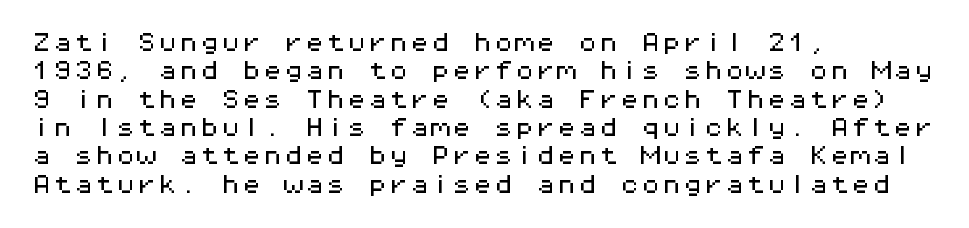
The image shows 21 px text type, upright; set left-aligned, normal line spacing (1.35x), normal letter spacing, not underlined.
